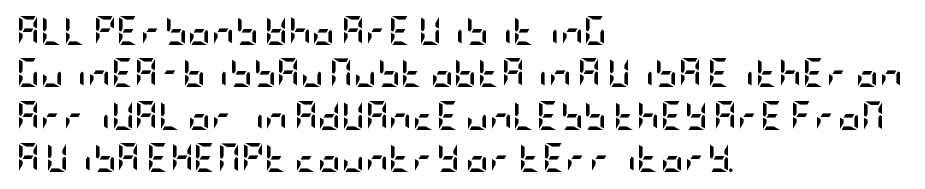
Q: Is the text bold? A: Yes.
Q: Is the text italic (slanted)? A: No, it is upright.
Q: Is the typeface a serif or a sans-serif typeface? A: Sans-serif.
Q: Is the text underlined? A: No.
Q: How is the paragraph aligned? A: Left-aligned.
Q: Is the spacing between letters normal or unusually wide? A: Normal.
Q: Is the spacing between lines tight, normal or loose? A: Normal.
Q: Width (condensed, normal, or wide)? A: Condensed.
Q: Stroke contrast? A: Low.
Q: x-height? A: Large.
